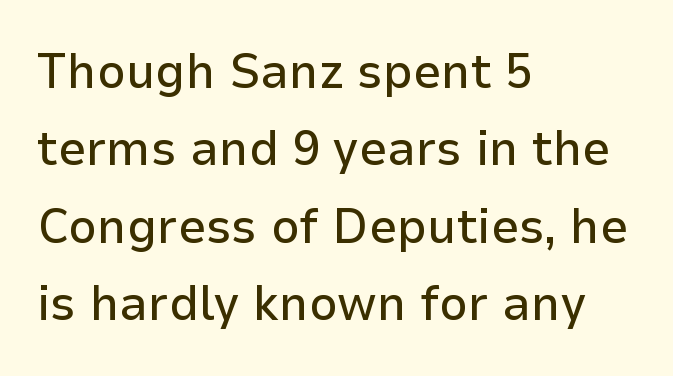
The image shows 50 px sans-serif type, upright; set left-aligned, normal line spacing (1.55x), normal letter spacing, not underlined; low stroke contrast and a medium x-height.
